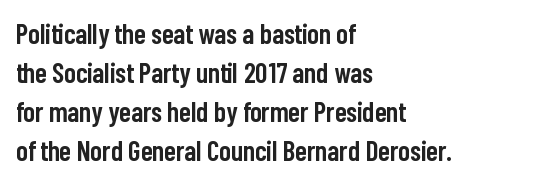
The image shows 28 px semibold, condensed sans-serif type, upright; set left-aligned, normal line spacing (1.39x), normal letter spacing, not underlined; low stroke contrast and a medium x-height.
